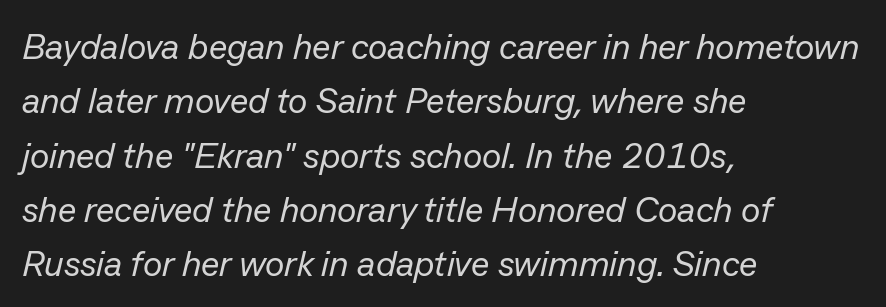
Unbolded letterforms with no extra heft. Just letters on the line, the space beneath them empty. Normally led — the rows are evenly, conventionally spaced. Do the characters align in a grid? No, the font is proportional.
